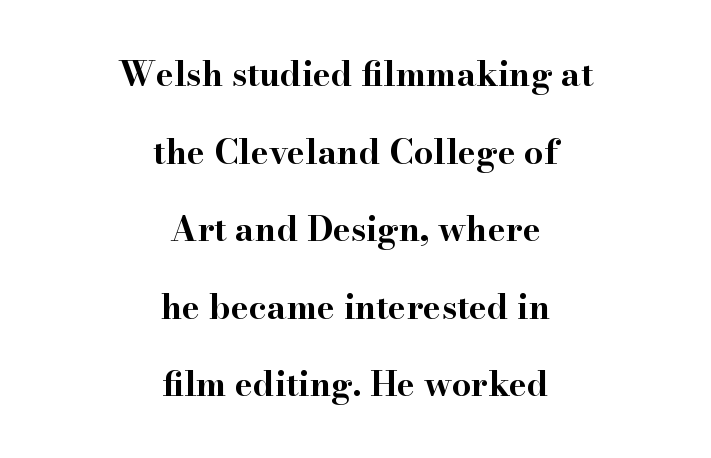
{"serif": "yes", "italic": "no", "bold": "yes", "weight": "bold", "width": "wide", "stroke_contrast": "high", "x_height": "small", "monospaced": "no", "underline": "no", "align": "center", "line_spacing": "loose", "line_spacing_ratio": 2.28, "letter_spacing": "normal", "letter_spacing_em": 0.0, "glyph_px": 34}
